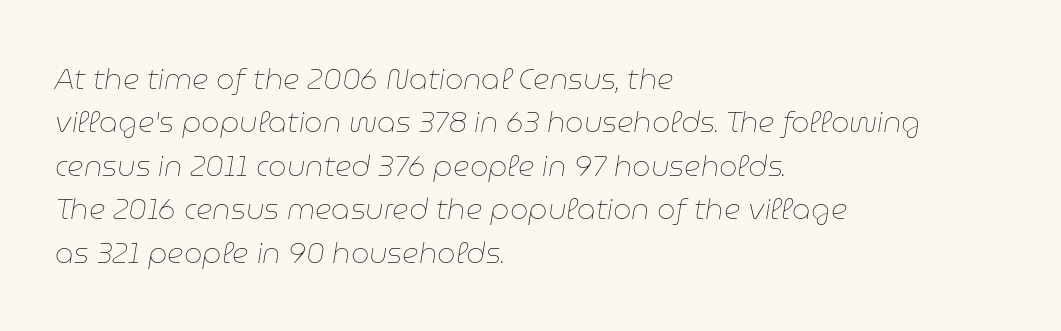
Reading down the block, your eye returns to a fixed left position each line. Is the stroke heavy? The answer is a plain regular-or-lighter. You can tell it's italic because the verticals aren't actually vertical. Letter spacing: default. Here the designer chose a conventional face with non-uniform glyph widths. Just letters on the line, the space beneath them empty.
